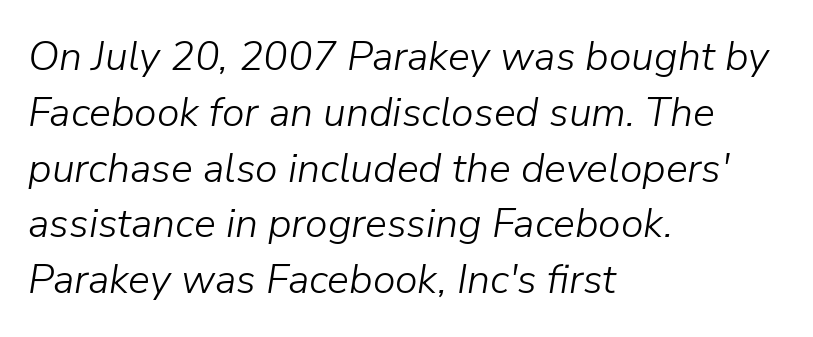
Q: Is the text bold? A: No.
Q: Is the text italic (slanted)? A: Yes, it leans right by about 9 degrees.
Q: Is the text underlined? A: No.
Q: How is the paragraph aligned? A: Left-aligned.
Q: Is the spacing between letters normal or unusually wide? A: Normal.
Q: Is the spacing between lines tight, normal or loose? A: Normal.
Q: Width (condensed, normal, or wide)? A: Normal.
Q: Stroke contrast? A: Low.
Q: x-height? A: Medium.
Q: Monospaced? A: No.
